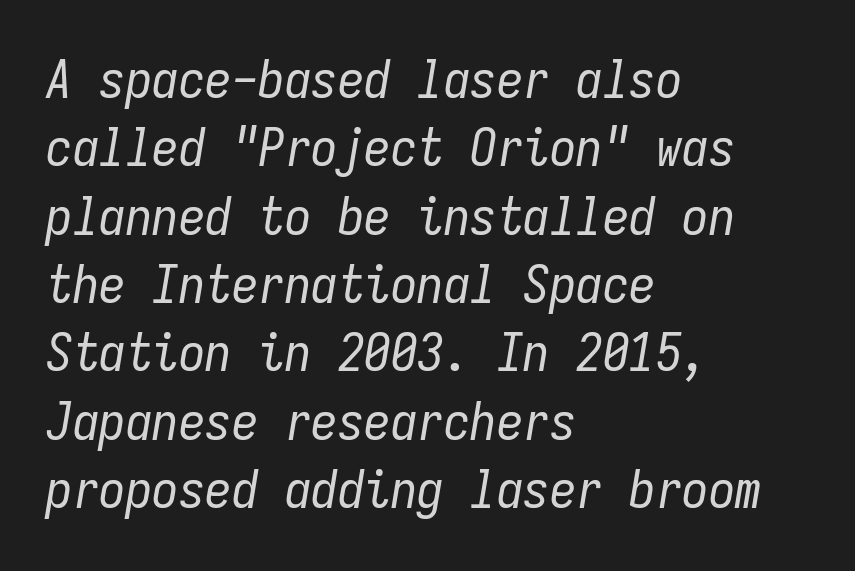
Q: Is the text bold? A: No.
Q: Is the text italic (slanted)? A: Yes, it leans right by about 9 degrees.
Q: Is the text underlined? A: No.
Q: How is the paragraph aligned? A: Left-aligned.
Q: Is the spacing between letters normal or unusually wide? A: Normal.
Q: Is the spacing between lines tight, normal or loose? A: Normal.
Q: Width (condensed, normal, or wide)? A: Condensed.
Q: Stroke contrast? A: Low.
Q: x-height? A: Medium.
Q: Monospaced? A: Yes.
